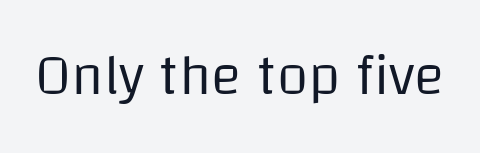
The image shows 57 px regular-weight sans-serif type, upright; set normal letter spacing, not underlined; low stroke contrast and a large x-height.
